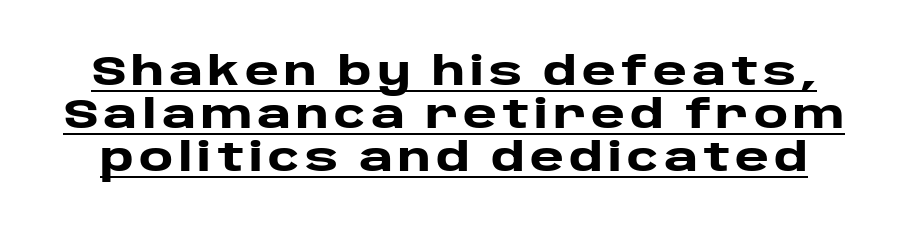
Tightly led — the rows are bunched. The typography opts for an upright posture over an oblique one. Each letter keeps its own natural width here, so spacing adapts to shape. Font category for this specimen: sans-serif. A full-strength bold gives these letters their thick strokes. Underlined type.
